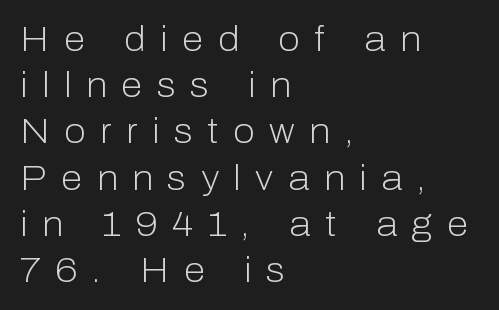
{"serif": "no", "italic": "no", "bold": "no", "weight": "light", "width": "normal", "stroke_contrast": "low", "x_height": "medium", "monospaced": "no", "underline": "no", "align": "left", "line_spacing": "normal", "line_spacing_ratio": 1.32, "letter_spacing": "wide", "letter_spacing_em": 0.42, "glyph_px": 35}
